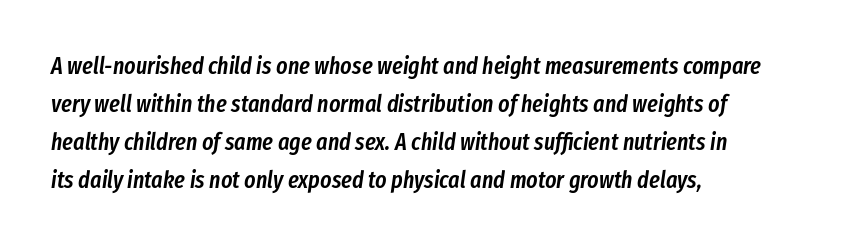
Q: Is the text bold? A: Semi-bold.
Q: Is the text italic (slanted)? A: Yes, it leans right by about 8 degrees.
Q: Is the text underlined? A: No.
Q: How is the paragraph aligned? A: Left-aligned.
Q: Is the spacing between letters normal or unusually wide? A: Normal.
Q: Is the spacing between lines tight, normal or loose? A: Normal.
